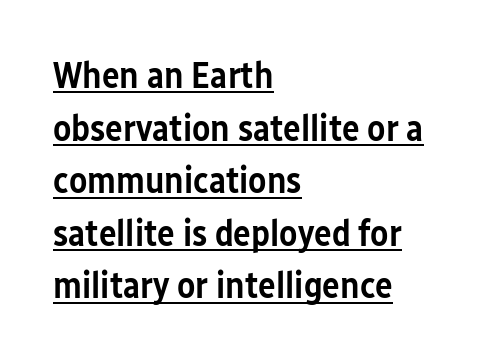
The image shows 37 px semibold, condensed sans-serif type, upright; set left-aligned, normal line spacing (1.42x), normal letter spacing, underlined; low stroke contrast and a medium x-height.
